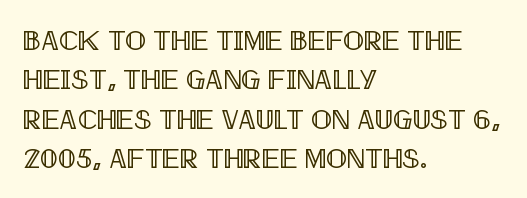
Casual observation: everything's shoved over to the left. A typesetter would call this proportional, since set widths differ per character. The letters stand straight up with perfectly vertical stems. Short note: letters normally spaced. Lines of text with bare space underneath.
